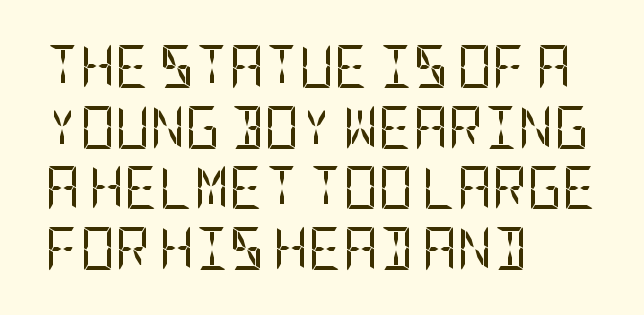
{"serif": "no", "italic": "no", "bold": "no", "weight": "regular", "width": "condensed", "stroke_contrast": "low", "x_height": "large", "underline": "no", "align": "left", "line_spacing": "normal", "line_spacing_ratio": 1.41, "letter_spacing": "normal", "letter_spacing_em": 0.0, "glyph_px": 43}
